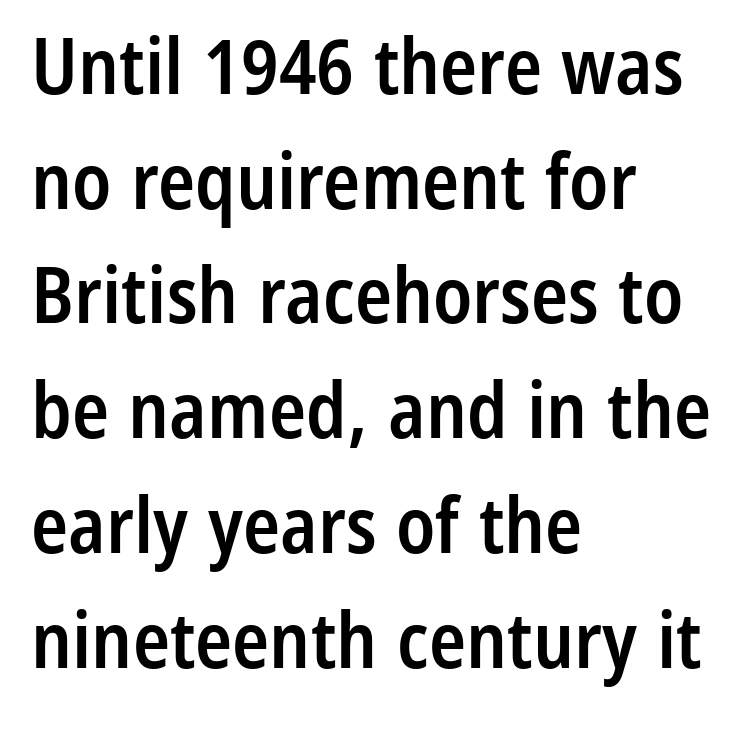
{"serif": "no", "italic": "no", "bold": "semi", "weight": "semibold", "width": "condensed", "stroke_contrast": "low", "x_height": "medium", "monospaced": "no", "underline": "no", "align": "left", "line_spacing": "normal", "line_spacing_ratio": 1.49, "letter_spacing": "normal", "letter_spacing_em": 0.0, "glyph_px": 77}
